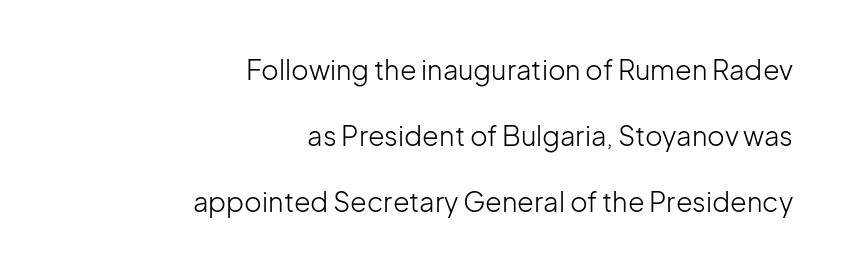
{"italic": "no", "bold": "no", "underline": "no", "align": "right", "line_spacing": "loose", "line_spacing_ratio": 2.44, "letter_spacing": "normal", "letter_spacing_em": 0.0, "glyph_px": 27}
